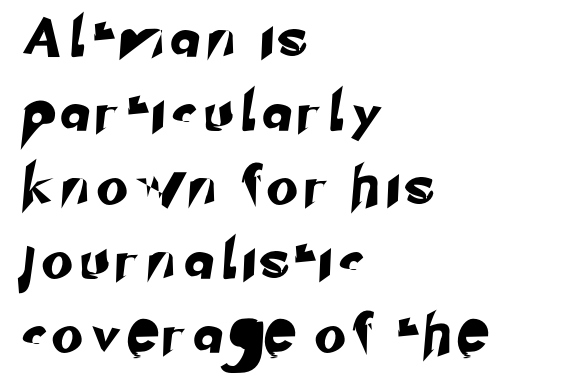
The image shows 39 px sans-serif type; set left-aligned, loose line spacing (1.9x), unusually wide letter spacing (+0.28 em), not underlined; low stroke contrast and a small x-height.
